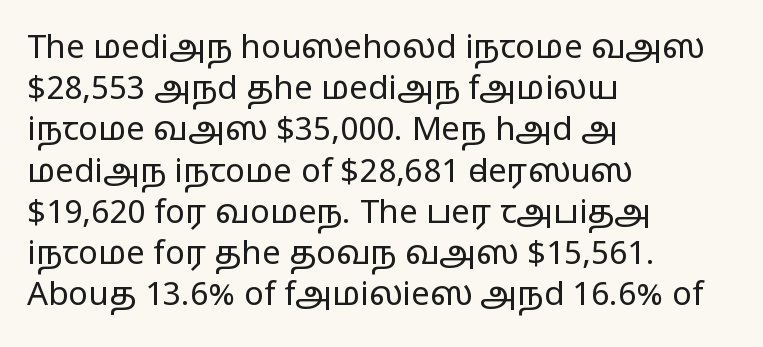
{"serif": "no", "italic": "no", "bold": "no", "weight": "regular", "width": "wide", "stroke_contrast": "low", "x_height": "medium", "monospaced": "no", "underline": "no", "align": "left", "line_spacing": "normal", "line_spacing_ratio": 1.25, "letter_spacing": "normal", "letter_spacing_em": 0.0, "glyph_px": 33}
